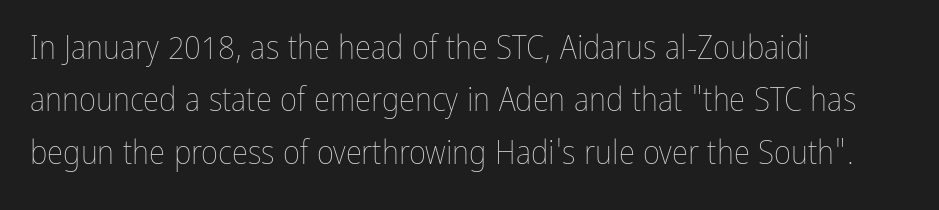
{"italic": "no", "bold": "no", "weight": "thin", "width": "condensed", "stroke_contrast": "low", "x_height": "medium", "monospaced": "no", "underline": "no", "align": "left", "line_spacing": "normal", "line_spacing_ratio": 1.59, "letter_spacing": "normal", "letter_spacing_em": 0.0, "glyph_px": 33}
